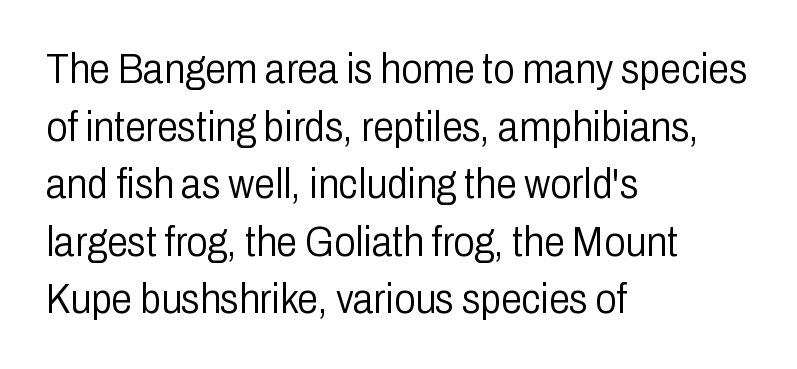
The baseline area is clear. The face used here is a sans, in the tradition of grotesques and geometrics. The rendering anchors every line to the left-hand side. Leading: standard.
